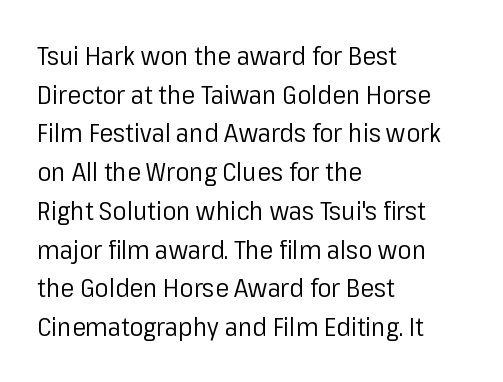
The image shows 26 px text type, upright; set left-aligned, normal line spacing (1.49x), normal letter spacing, not underlined.
